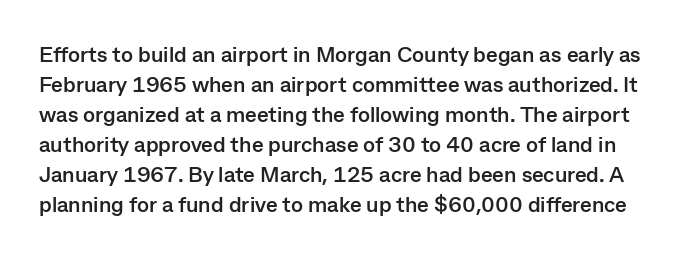
{"italic": "no", "bold": "yes", "underline": "no", "line_spacing": "normal", "line_spacing_ratio": 1.36, "letter_spacing": "normal", "letter_spacing_em": 0.0, "glyph_px": 22}
